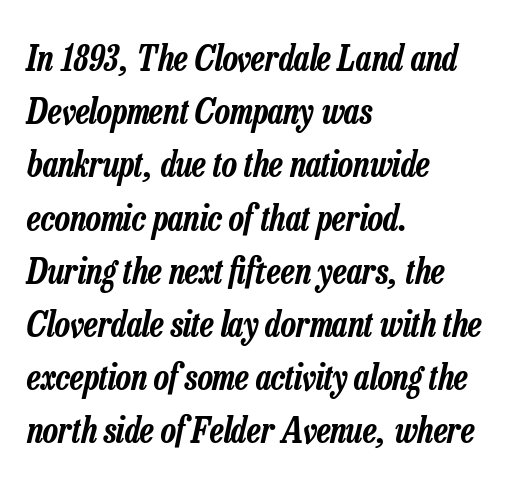
The image shows 35 px condensed type, italic (leaning right); set left-aligned, normal line spacing (1.52x), normal letter spacing, not underlined; low stroke contrast and a medium x-height.
